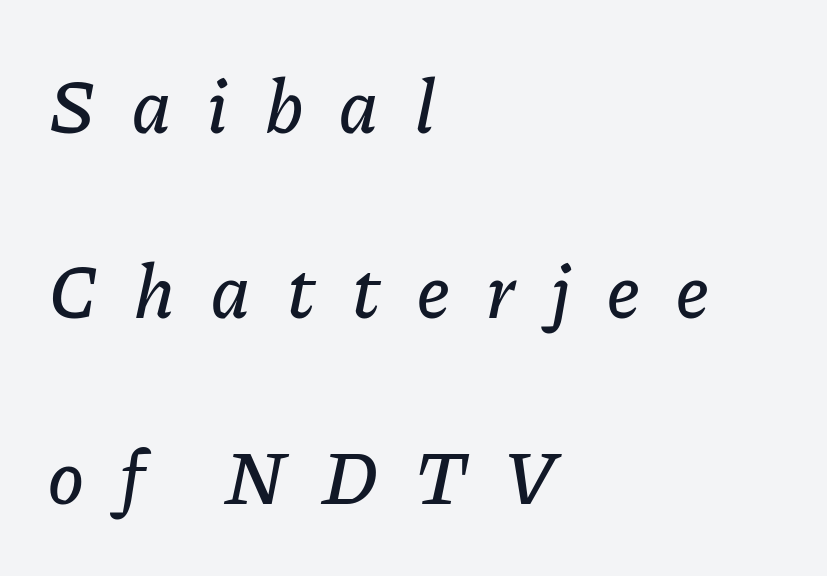
Q: Is the text italic (slanted)? A: Yes, it leans right by about 11 degrees.
Q: Is the text underlined? A: No.
Q: How is the paragraph aligned? A: Left-aligned.
Q: Is the spacing between letters normal or unusually wide? A: Unusually wide.
Q: Is the spacing between lines tight, normal or loose? A: Loose.
Q: Width (condensed, normal, or wide)? A: Normal.
Q: Stroke contrast? A: Low.
Q: x-height? A: Medium.
Q: Monospaced? A: No.
